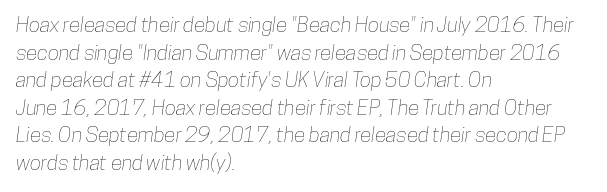
Q: Is the text underlined? A: No.
Q: How is the paragraph aligned? A: Left-aligned.
Q: Is the spacing between letters normal or unusually wide? A: Normal.
Q: Is the spacing between lines tight, normal or loose? A: Normal.
